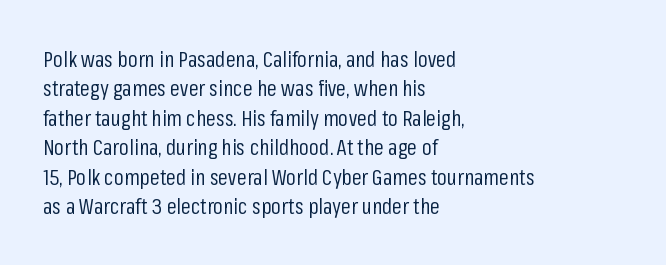
Bare-footed words on every line. Every stem runs plumb, perpendicular to the baseline. The typesetting does not lean heavy: it is not bold. Tracking value appears to be zero — textbook default spacing. The vertical gap from one line to the next is medium.
